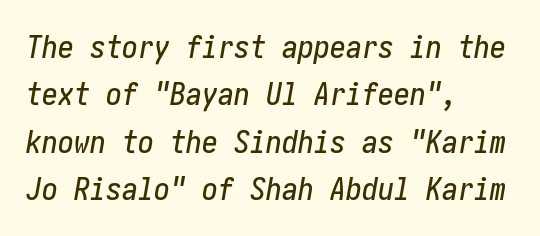
The vertical gap from one line to the next is medium. Honestly, the letter spacing is just normal — you wouldn't notice it. The area under the type is left untouched. The typography opts for an oblique posture over an upright one. The compositor pushed each line to the left boundary.
